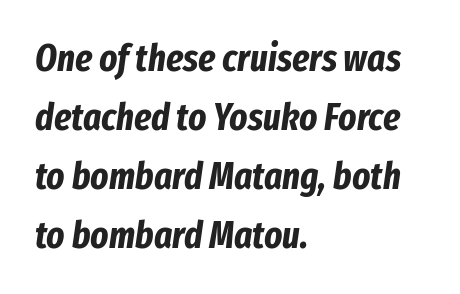
These lines sit exactly where default settings would place them. Characters are canted at an angle relative to the baseline's perpendicular. This rendering features lettering with no underline. A dark, heavy texture on the line: the type is bold.
